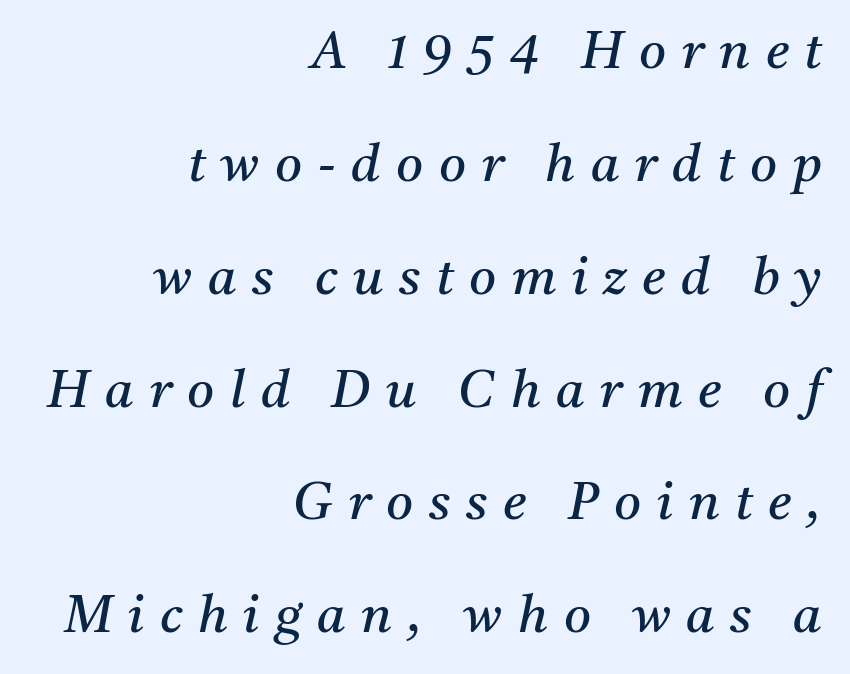
Q: Is the text bold? A: No.
Q: Is the text italic (slanted)? A: Yes, it leans right by about 11 degrees.
Q: Is the typeface a serif or a sans-serif typeface? A: Serif.
Q: Is the text underlined? A: No.
Q: How is the paragraph aligned? A: Right-aligned.
Q: Is the spacing between letters normal or unusually wide? A: Unusually wide.
Q: Is the spacing between lines tight, normal or loose? A: Loose.
Q: Width (condensed, normal, or wide)? A: Normal.
Q: Stroke contrast? A: Medium.
Q: x-height? A: Medium.
Q: Monospaced? A: No.
